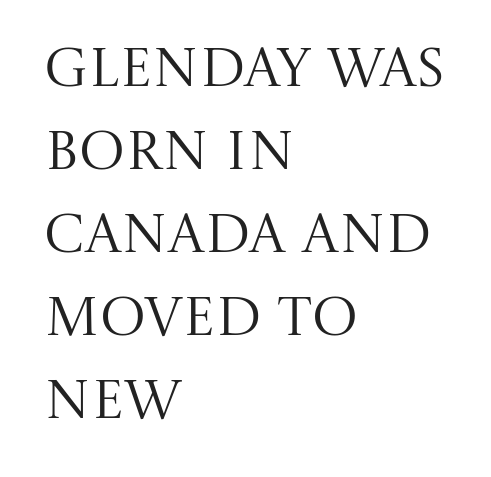
The image shows 55 px regular-weight serif type, upright; set left-aligned, normal line spacing (1.51x), normal letter spacing, not underlined; medium stroke contrast and a large x-height.
